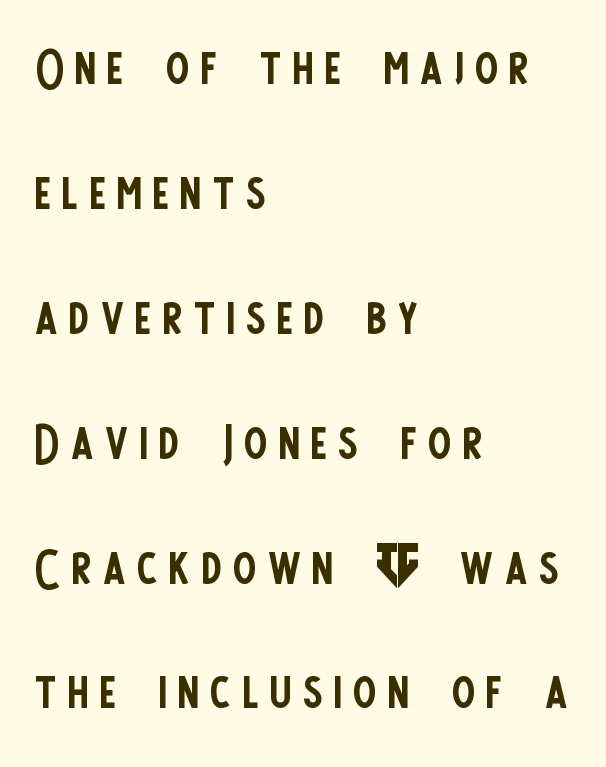
Q: Is the text bold? A: No.
Q: Is the text italic (slanted)? A: No, it is upright.
Q: Is the typeface a serif or a sans-serif typeface? A: Sans-serif.
Q: Is the text underlined? A: No.
Q: How is the paragraph aligned? A: Left-aligned.
Q: Width (condensed, normal, or wide)? A: Condensed.
Q: Stroke contrast? A: Low.
Q: x-height? A: Large.
Q: Monospaced? A: No.
